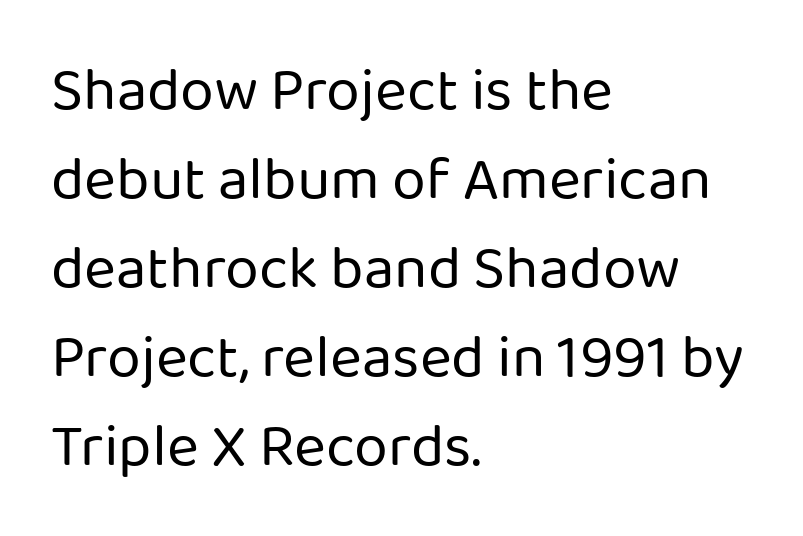
Q: Is the text bold? A: No.
Q: Is the text italic (slanted)? A: No, it is upright.
Q: Is the typeface a serif or a sans-serif typeface? A: Sans-serif.
Q: Is the text underlined? A: No.
Q: How is the paragraph aligned? A: Left-aligned.
Q: Is the spacing between letters normal or unusually wide? A: Normal.
Q: Is the spacing between lines tight, normal or loose? A: Normal.
Q: Width (condensed, normal, or wide)? A: Normal.
Q: Stroke contrast? A: Low.
Q: x-height? A: Medium.
Q: Monospaced? A: No.
